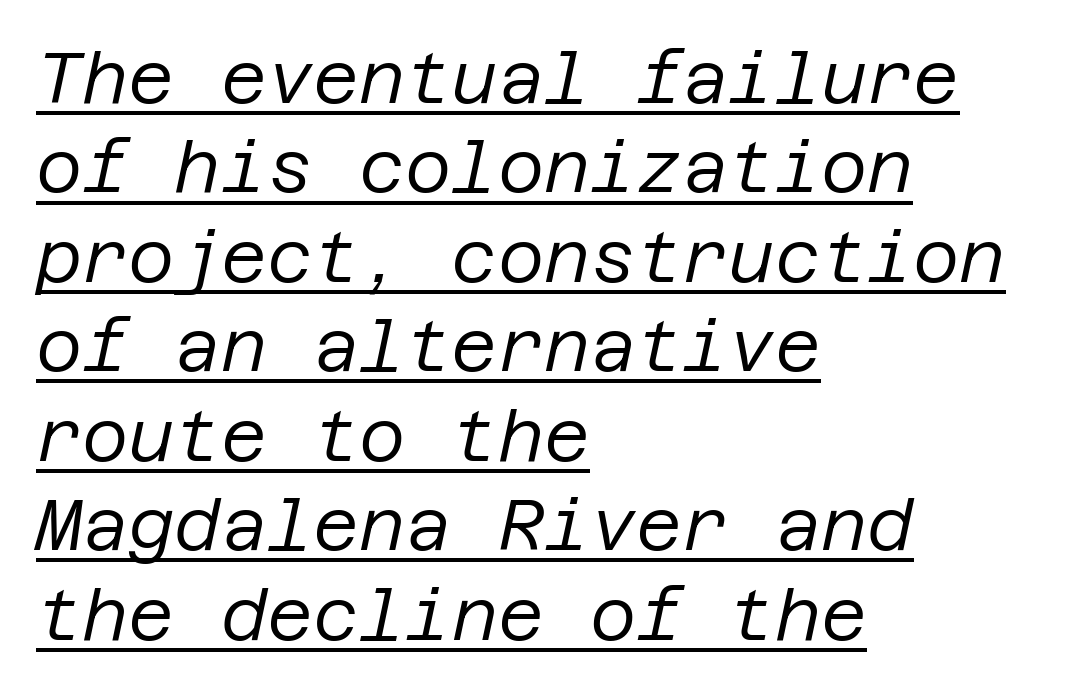
The image shows 71 px regular-weight type, italic (leaning right); set left-aligned, normal line spacing (1.26x), normal letter spacing, underlined; low stroke contrast and a large x-height.
